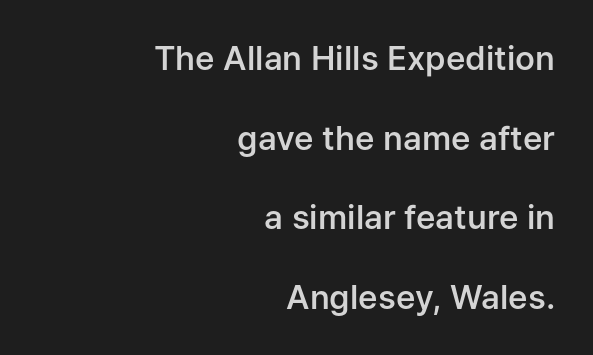
The image shows 33 px semibold sans-serif type, upright; set right-aligned, loose line spacing (2.41x), normal letter spacing, not underlined; low stroke contrast and a medium x-height.
